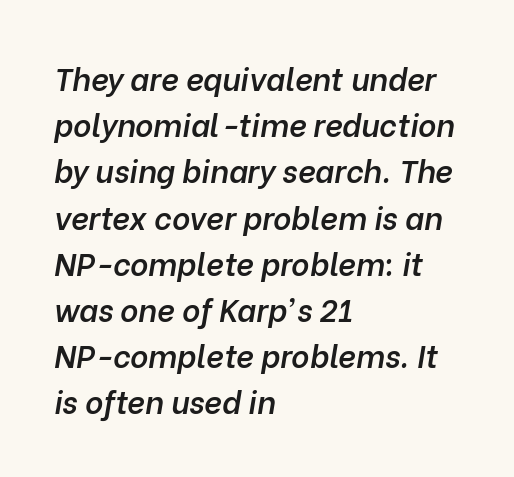
The image shows 31 px semibold type, italic (leaning right); set left-aligned, normal line spacing (1.49x), normal letter spacing, not underlined; low stroke contrast and a medium x-height.
